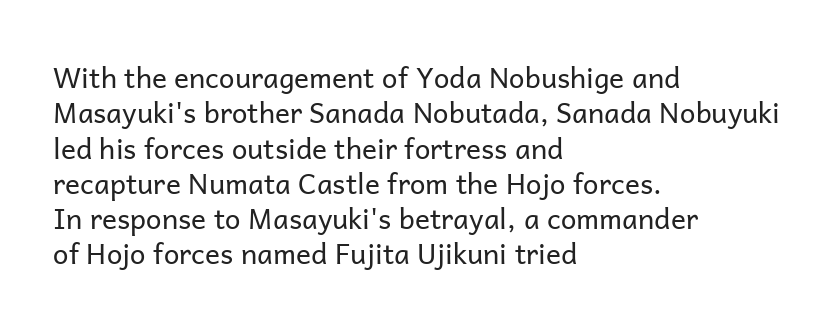
Q: Is the text bold? A: No.
Q: Is the text italic (slanted)? A: No, it is upright.
Q: Is the typeface a serif or a sans-serif typeface? A: Sans-serif.
Q: Is the text underlined? A: No.
Q: How is the paragraph aligned? A: Left-aligned.
Q: Is the spacing between letters normal or unusually wide? A: Normal.
Q: Is the spacing between lines tight, normal or loose? A: Normal.
Q: Width (condensed, normal, or wide)? A: Normal.
Q: Stroke contrast? A: Low.
Q: x-height? A: Medium.
Q: Monospaced? A: No.
